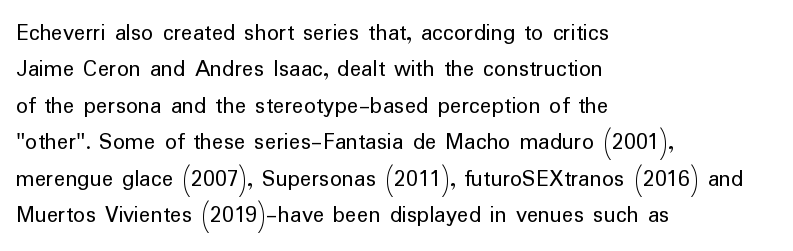
{"italic": "no", "bold": "no", "underline": "no", "align": "left", "line_spacing": "normal", "line_spacing_ratio": 1.52, "letter_spacing": "normal", "letter_spacing_em": 0.0, "glyph_px": 24}
